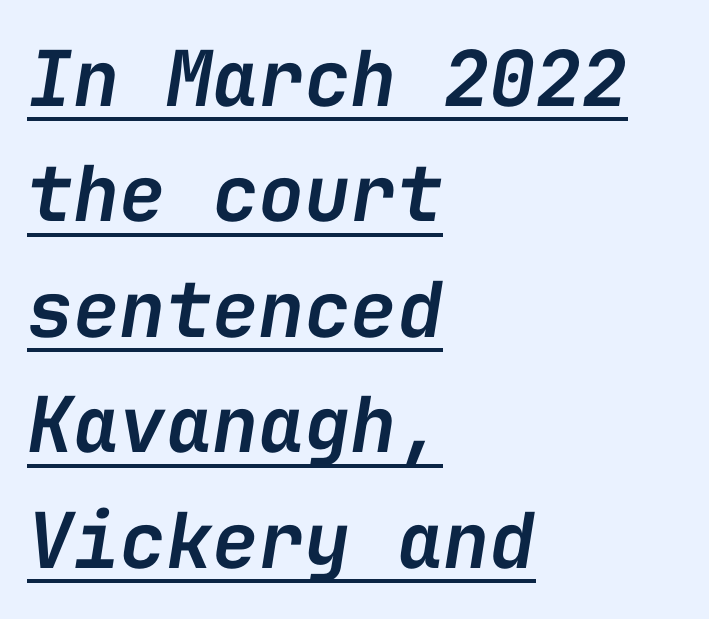
The image shows 77 px semibold type, italic (leaning right), monospaced; set left-aligned, normal line spacing (1.5x), normal letter spacing, underlined; low stroke contrast and a medium x-height.
